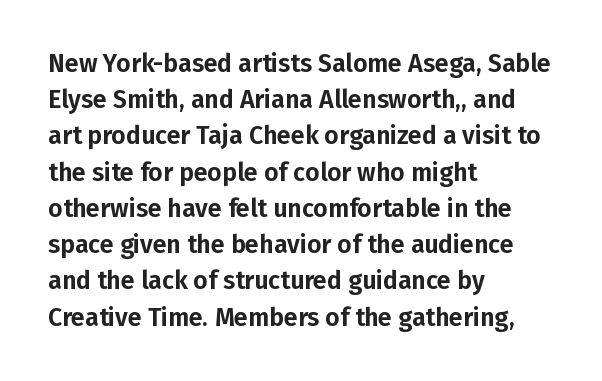
The image shows 25 px text type, upright; set left-aligned, normal line spacing (1.45x), normal letter spacing, not underlined.
